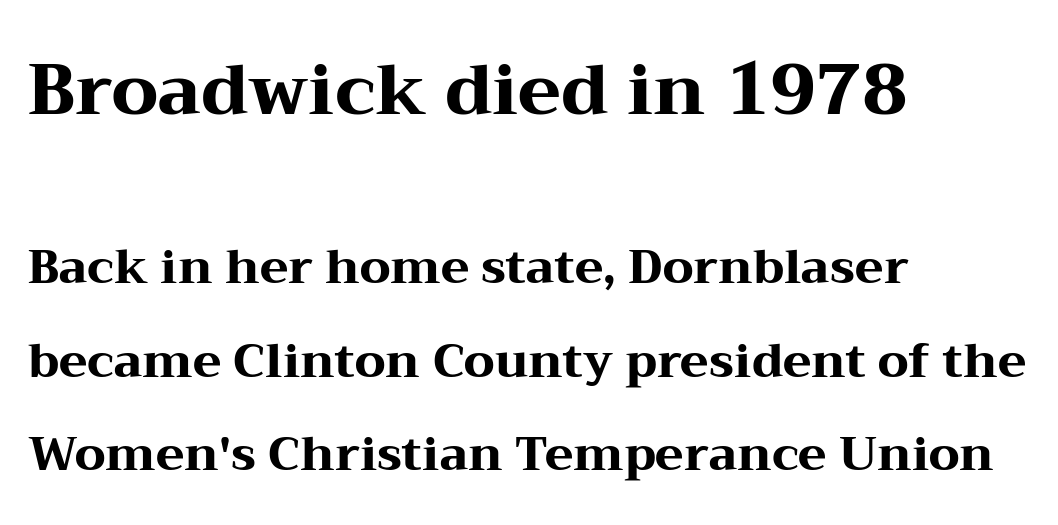
The image shows 71 px heavy, wide serif type, upright; set left-aligned, loose line spacing (1.99x), normal letter spacing, not underlined; the first (top) block is 1.51x larger; medium stroke contrast and a medium x-height.
